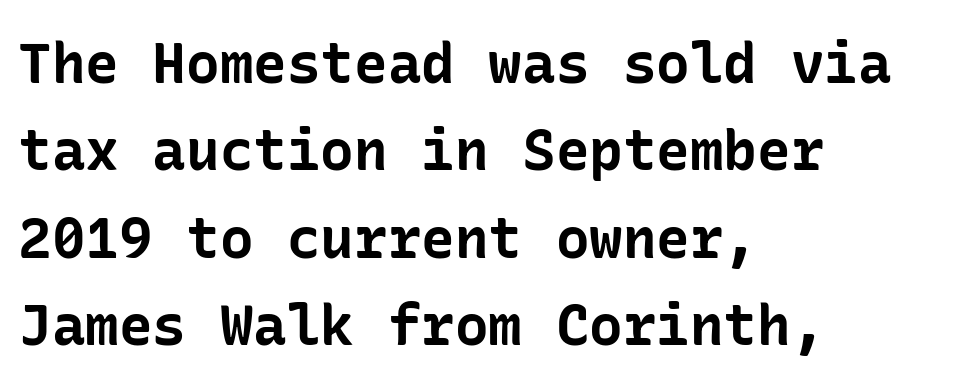
There is no visible air inserted between adjacent glyphs. The specimen omits any rule beneath the text block's lines. As a designer I'd log this as weight 700, bold. Posture: vertical. If you measured baseline to baseline, you'd find a middling distance. Type style note: lacks serifs.
